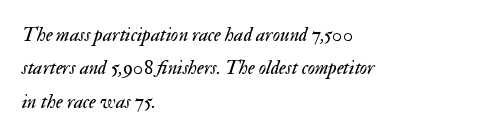
Q: Is the text bold? A: No.
Q: Is the text italic (slanted)? A: Yes, it leans right by about 17 degrees.
Q: Is the text underlined? A: No.
Q: How is the paragraph aligned? A: Left-aligned.
Q: Is the spacing between letters normal or unusually wide? A: Normal.
Q: Is the spacing between lines tight, normal or loose? A: Normal.
